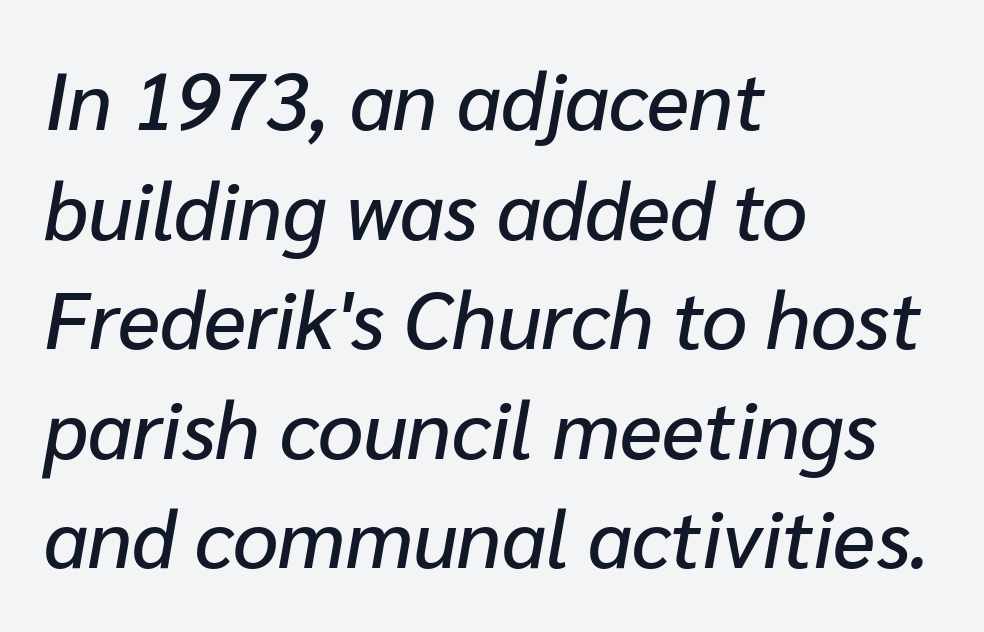
The image shows 80 px text type, italic (leaning right); set left-aligned, normal line spacing (1.37x), normal letter spacing, not underlined; low stroke contrast and a medium x-height.
